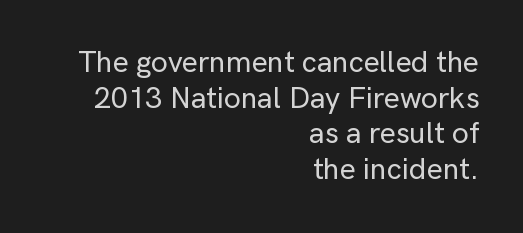
{"serif": "no", "italic": "no", "width": "normal", "stroke_contrast": "low", "x_height": "medium", "monospaced": "no", "underline": "no", "align": "right", "line_spacing_ratio": 1.19, "letter_spacing": "normal", "letter_spacing_em": 0.0, "glyph_px": 30}
